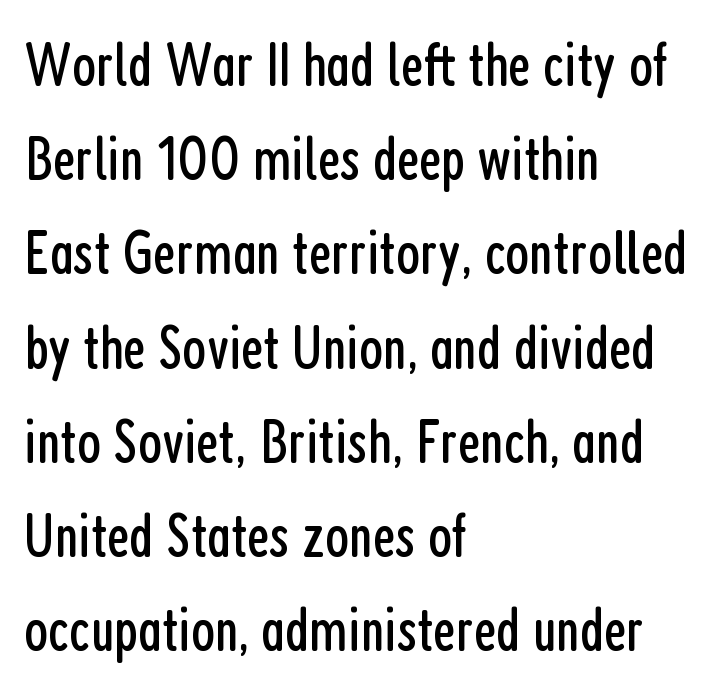
{"serif": "no", "italic": "no", "bold": "no", "weight": "regular", "width": "condensed", "stroke_contrast": "low", "x_height": "medium", "monospaced": "no", "underline": "no", "align": "left", "line_spacing": "normal", "line_spacing_ratio": 1.52, "letter_spacing": "normal", "letter_spacing_em": 0.0, "glyph_px": 62}
